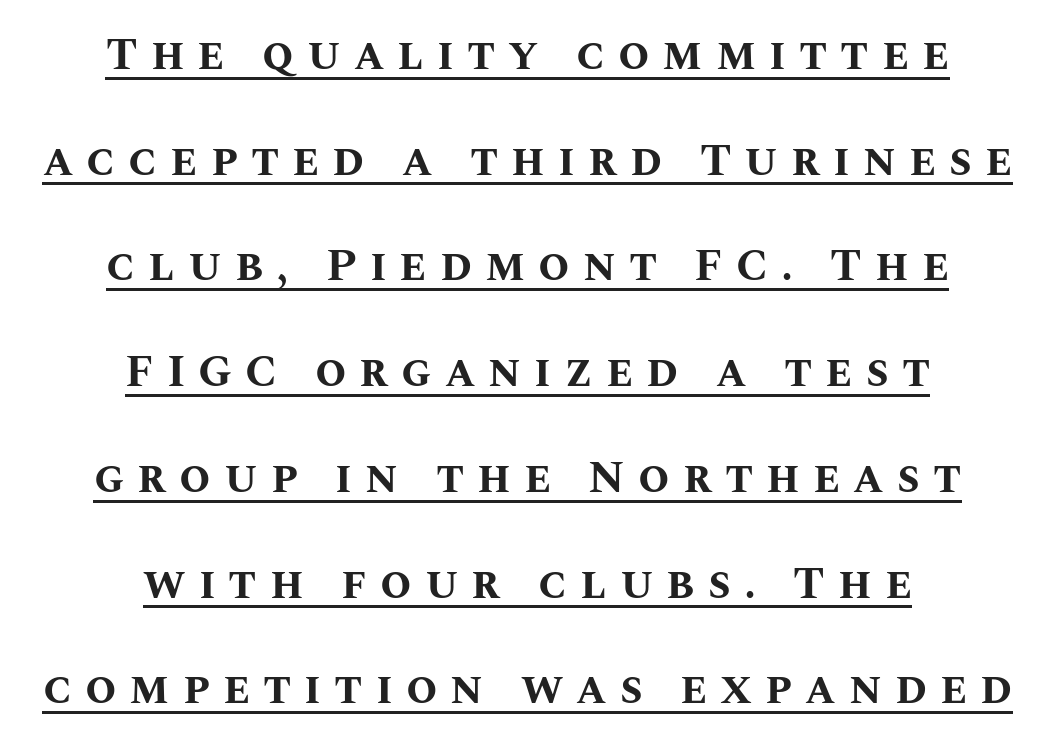
Q: Is the text bold? A: Yes.
Q: Is the text italic (slanted)? A: No, it is upright.
Q: Is the text underlined? A: Yes.
Q: How is the paragraph aligned? A: Centered.
Q: Is the spacing between letters normal or unusually wide? A: Unusually wide.
Q: Is the spacing between lines tight, normal or loose? A: Loose.
Q: Width (condensed, normal, or wide)? A: Normal.
Q: Stroke contrast? A: Medium.
Q: x-height? A: Large.
Q: Monospaced? A: No.
